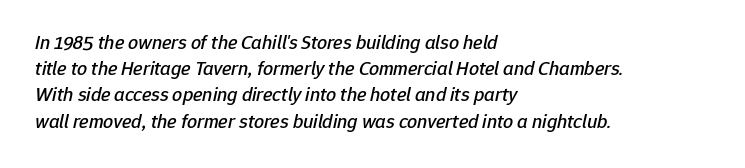
Q: Is the text italic (slanted)? A: Yes, it leans right by about 12 degrees.
Q: Is the text underlined? A: No.
Q: How is the paragraph aligned? A: Left-aligned.
Q: Is the spacing between letters normal or unusually wide? A: Normal.
Q: Is the spacing between lines tight, normal or loose? A: Normal.
